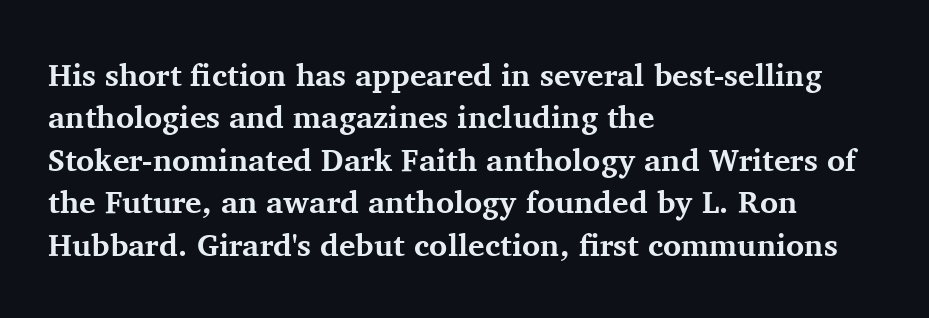
{"serif": "yes", "italic": "no", "bold": "yes", "weight": "bold", "width": "normal", "stroke_contrast": "medium", "x_height": "medium", "monospaced": "no", "underline": "no", "align": "left", "line_spacing": "normal", "line_spacing_ratio": 1.37, "letter_spacing": "normal", "letter_spacing_em": 0.0, "glyph_px": 31}
